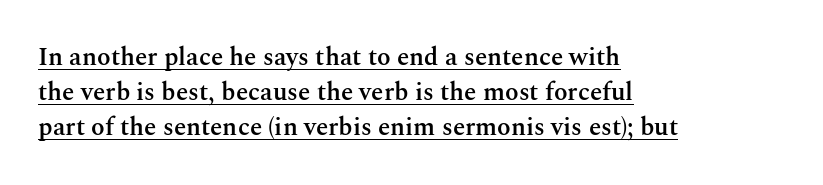
The image shows 25 px text type, upright; set left-aligned, normal line spacing (1.4x), normal letter spacing, underlined.
